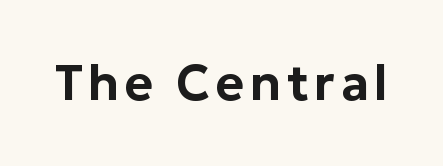
The image shows 49 px sans-serif type, upright; set not underlined; low stroke contrast and a medium x-height.
